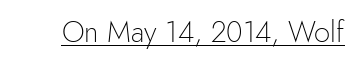
Q: Is the text bold? A: No.
Q: Is the text italic (slanted)? A: No, it is upright.
Q: Is the typeface a serif or a sans-serif typeface? A: Sans-serif.
Q: Is the text underlined? A: Yes.
Q: Is the spacing between letters normal or unusually wide? A: Normal.
Q: Width (condensed, normal, or wide)? A: Normal.
Q: x-height? A: Small.
Q: Monospaced? A: No.
